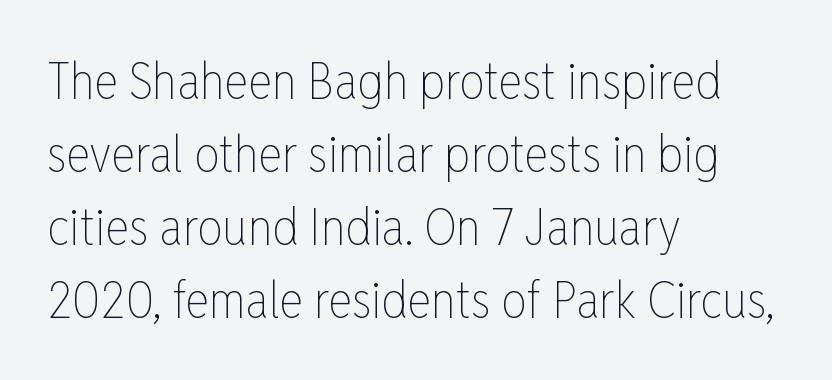
{"italic": "no", "bold": "no", "weight": "thin", "width": "condensed", "stroke_contrast": "low", "x_height": "medium", "monospaced": "no", "underline": "no", "align": "left", "line_spacing": "normal", "line_spacing_ratio": 1.43, "letter_spacing": "normal", "letter_spacing_em": 0.0, "glyph_px": 51}
